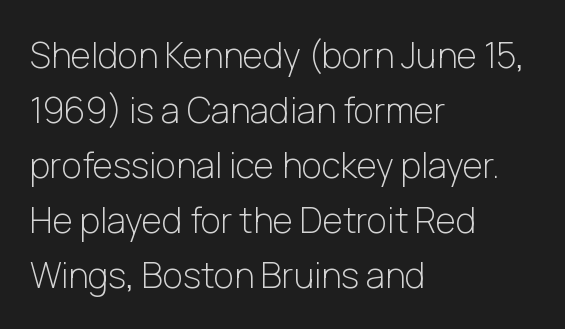
Q: Is the text bold? A: No.
Q: Is the text italic (slanted)? A: No, it is upright.
Q: Is the typeface a serif or a sans-serif typeface? A: Sans-serif.
Q: Is the text underlined? A: No.
Q: How is the paragraph aligned? A: Left-aligned.
Q: Is the spacing between letters normal or unusually wide? A: Normal.
Q: Is the spacing between lines tight, normal or loose? A: Normal.
Q: Width (condensed, normal, or wide)? A: Normal.
Q: Stroke contrast? A: Low.
Q: x-height? A: Medium.
Q: Monospaced? A: No.
